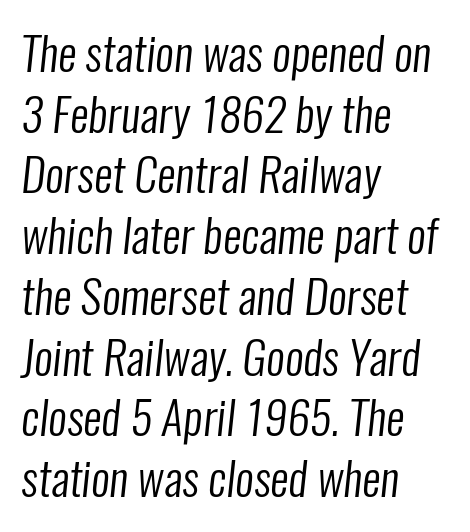
The image shows 46 px regular-weight, condensed sans-serif type; set left-aligned, normal line spacing (1.32x), normal letter spacing, not underlined; low stroke contrast and a medium x-height.
